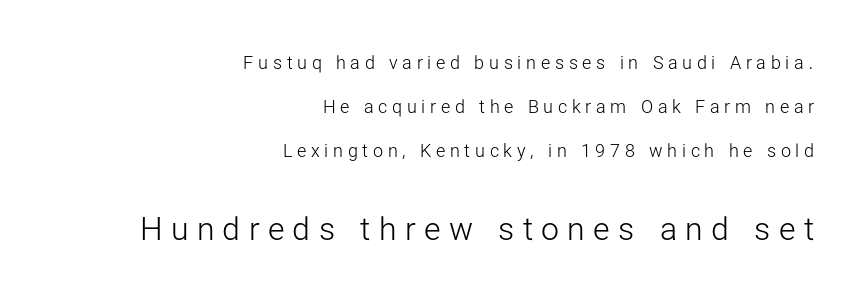
The image shows 32 px light sans-serif type, upright; set right-aligned, loose line spacing (2.45x), unusually wide letter spacing (+0.26 em), not underlined; the second (bottom) block is 1.78x larger; low stroke contrast and a medium x-height.
